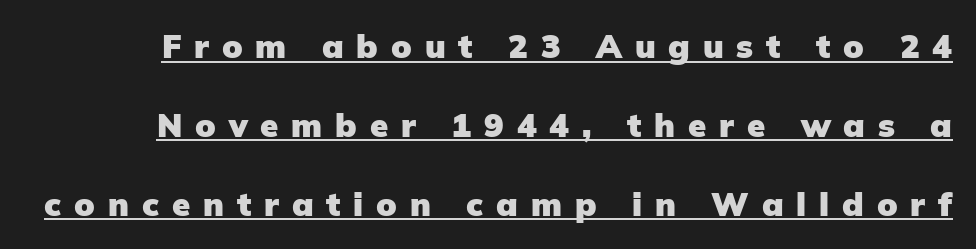
Q: Is the text bold? A: Yes.
Q: Is the text italic (slanted)? A: No, it is upright.
Q: Is the typeface a serif or a sans-serif typeface? A: Sans-serif.
Q: Is the text underlined? A: Yes.
Q: Is the spacing between letters normal or unusually wide? A: Unusually wide.
Q: Is the spacing between lines tight, normal or loose? A: Loose.
Q: Width (condensed, normal, or wide)? A: Normal.
Q: Stroke contrast? A: Low.
Q: x-height? A: Medium.
Q: Monospaced? A: No.
